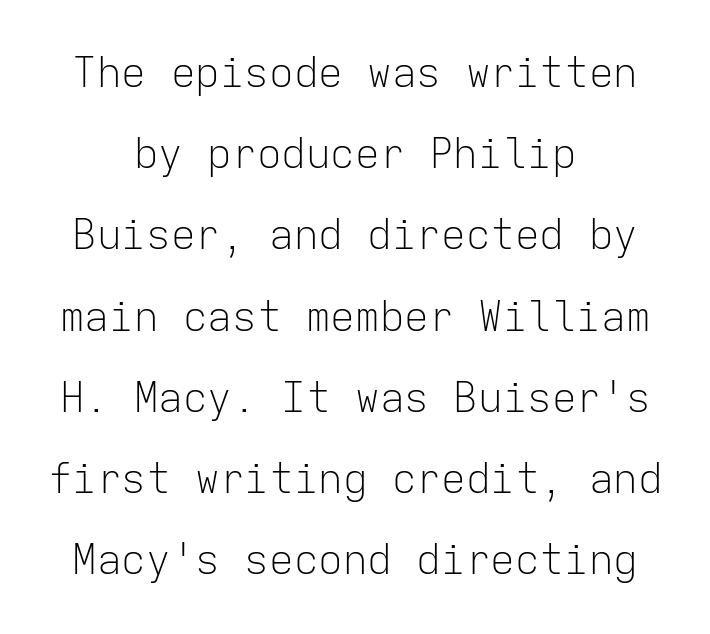
The image shows 41 px light sans-serif type, upright, monospaced; set centered, loose line spacing (1.98x), normal letter spacing, not underlined; low stroke contrast and a medium x-height.
